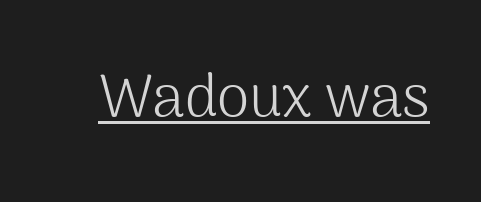
The image shows 59 px light sans-serif type, upright; set normal letter spacing, underlined; medium stroke contrast and a medium x-height.
